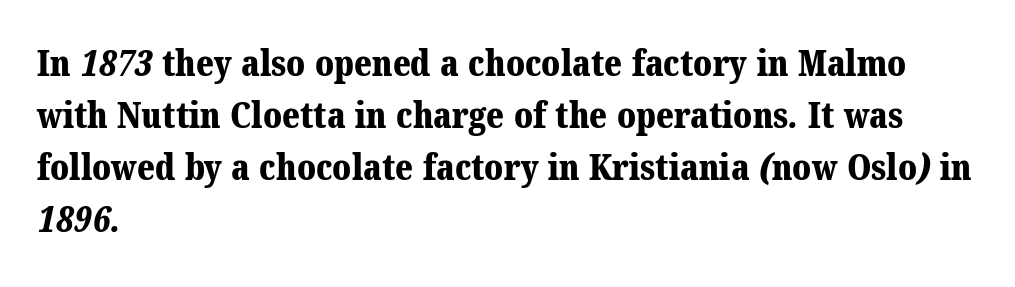
Just letters on the line, the space beneath them empty. The rows are spaced the way most documents space them. These lines are set flush left with a ragged right edge. Observe the ordinary spacing: letters are neighbours, not strangers.
